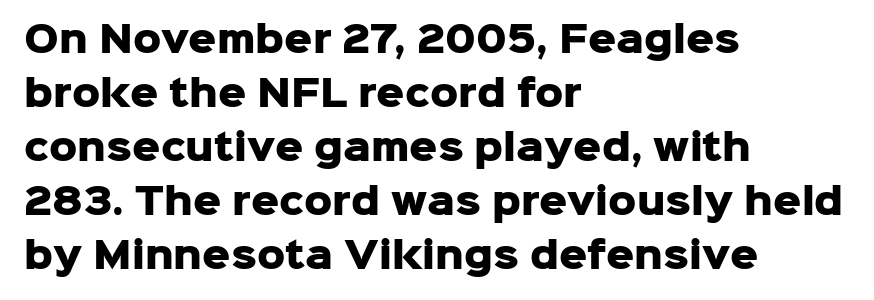
Q: Is the text bold? A: Yes.
Q: Is the text italic (slanted)? A: No, it is upright.
Q: Is the typeface a serif or a sans-serif typeface? A: Sans-serif.
Q: Is the text underlined? A: No.
Q: How is the paragraph aligned? A: Left-aligned.
Q: Is the spacing between letters normal or unusually wide? A: Normal.
Q: Is the spacing between lines tight, normal or loose? A: Normal.
Q: Width (condensed, normal, or wide)? A: Normal.
Q: Stroke contrast? A: Low.
Q: x-height? A: Medium.
Q: Monospaced? A: No.
